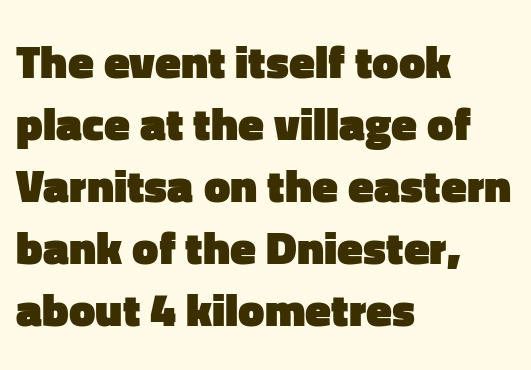
{"serif": "no", "italic": "no", "bold": "yes", "weight": "heavy", "width": "normal", "stroke_contrast": "low", "x_height": "medium", "monospaced": "no", "underline": "no", "align": "left", "line_spacing": "normal", "line_spacing_ratio": 1.32, "letter_spacing": "normal", "letter_spacing_em": 0.0, "glyph_px": 47}
